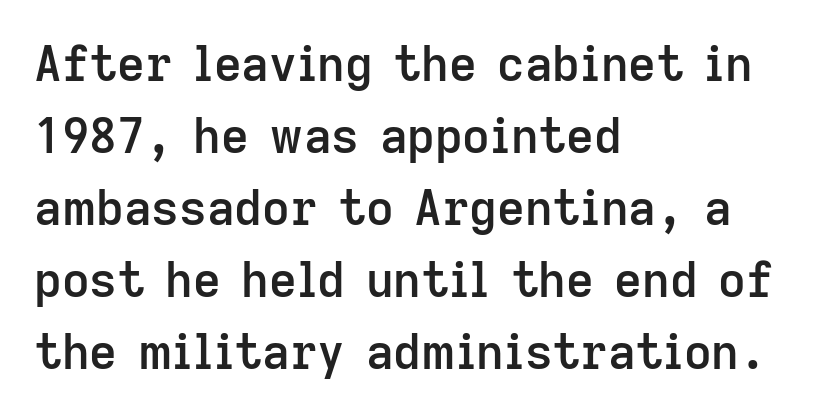
These lines carry some extra weight — a demibold, not a full bold. The face used here is rendered with its standard letterfit. The typography opts for an upright posture over an oblique one. The block of text has a typical density, with ordinary space between rows.
